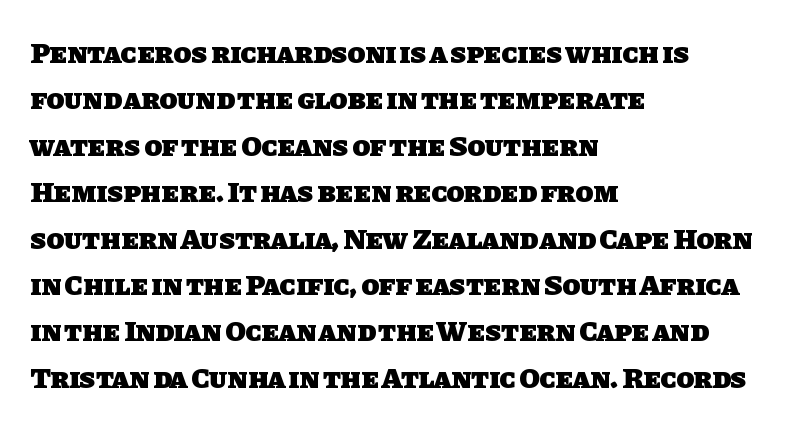
The image shows 29 px heavy sans-serif type; set left-aligned, normal line spacing (1.6x), normal letter spacing, not underlined; low stroke contrast and a large x-height.
